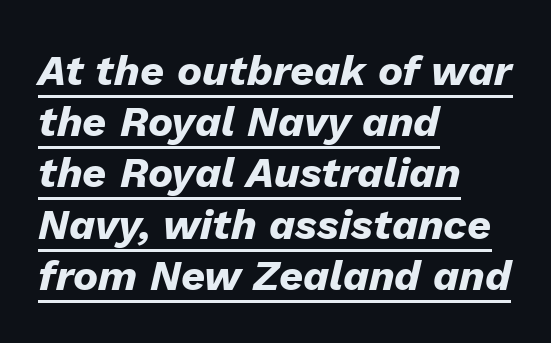
Q: Is the text bold? A: Yes.
Q: Is the text italic (slanted)? A: Yes, it leans right by about 13 degrees.
Q: Is the text underlined? A: Yes.
Q: How is the paragraph aligned? A: Left-aligned.
Q: Is the spacing between letters normal or unusually wide? A: Normal.
Q: Width (condensed, normal, or wide)? A: Normal.
Q: Stroke contrast? A: Low.
Q: x-height? A: Medium.
Q: Monospaced? A: No.
